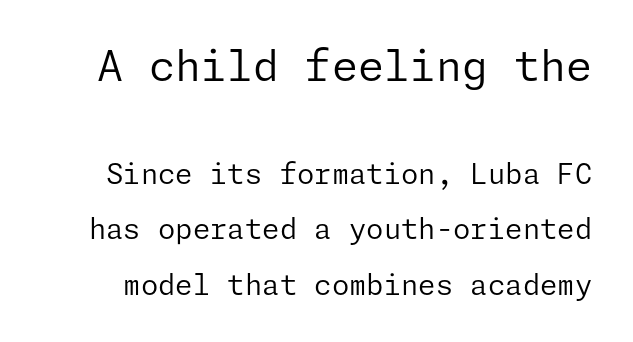
{"serif": "no", "italic": "no", "bold": "no", "weight": "regular", "width": "normal", "stroke_contrast": "low", "x_height": "medium", "underline": "no", "line_spacing": "loose", "line_spacing_ratio": 1.97, "letter_spacing": "normal", "letter_spacing_em": 0.0, "larger_block": "first", "size_ratio": 1.5, "glyph_px": 42}
